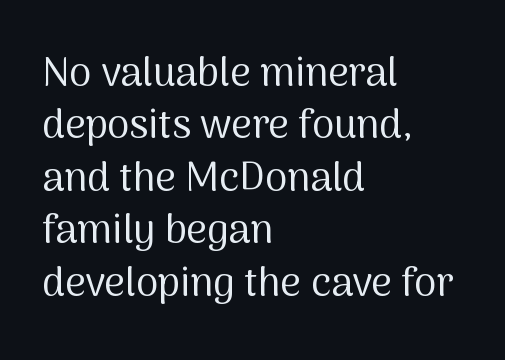
The image shows 40 px regular-weight sans-serif type, upright; set left-aligned, normal line spacing (1.31x), normal letter spacing, not underlined; medium stroke contrast and a medium x-height.
